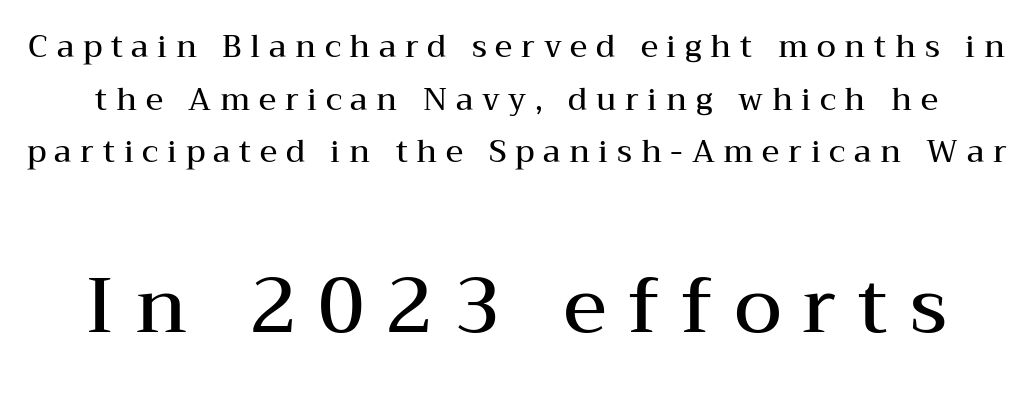
Q: Is the text bold? A: Semi-bold.
Q: Is the text italic (slanted)? A: No, it is upright.
Q: Is the typeface a serif or a sans-serif typeface? A: Serif.
Q: Is the text underlined? A: No.
Q: Is the spacing between letters normal or unusually wide? A: Unusually wide.
Q: Is the spacing between lines tight, normal or loose? A: Normal.
Q: Which block of text is set in a larger size, the first (top) or the second (bottom)? A: The second (bottom) one.
Q: Width (condensed, normal, or wide)? A: Wide.
Q: Stroke contrast? A: Medium.
Q: x-height? A: Medium.
Q: Monospaced? A: No.
